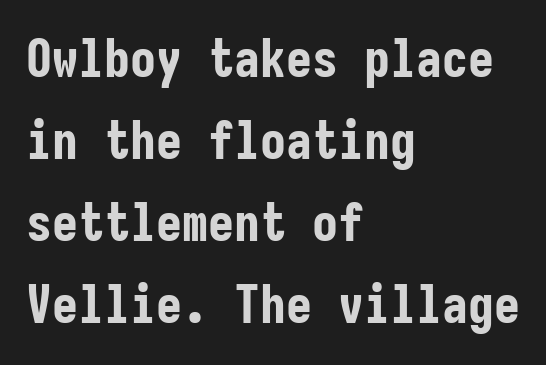
How are the letters spaced? Ordinarily, with no added tracking. This sample uses an upright cut, with every glyph sitting square on the baseline. The ragged edge is on the right, which tells us the setting is flush left. Does the weight exceed regular? Yes, all the way to bold. The typeface chosen for these lines omits serifs.
